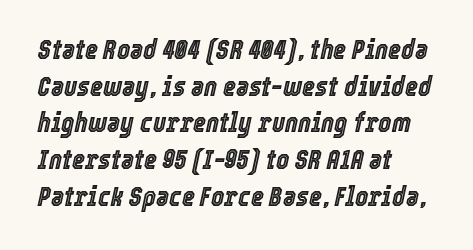
Q: Is the text italic (slanted)? A: Yes, it leans right by about 12 degrees.
Q: Is the text underlined? A: No.
Q: How is the paragraph aligned? A: Left-aligned.
Q: Is the spacing between letters normal or unusually wide? A: Normal.
Q: Is the spacing between lines tight, normal or loose? A: Normal.
Q: Width (condensed, normal, or wide)? A: Condensed.
Q: x-height? A: Medium.
Q: Monospaced? A: No.
